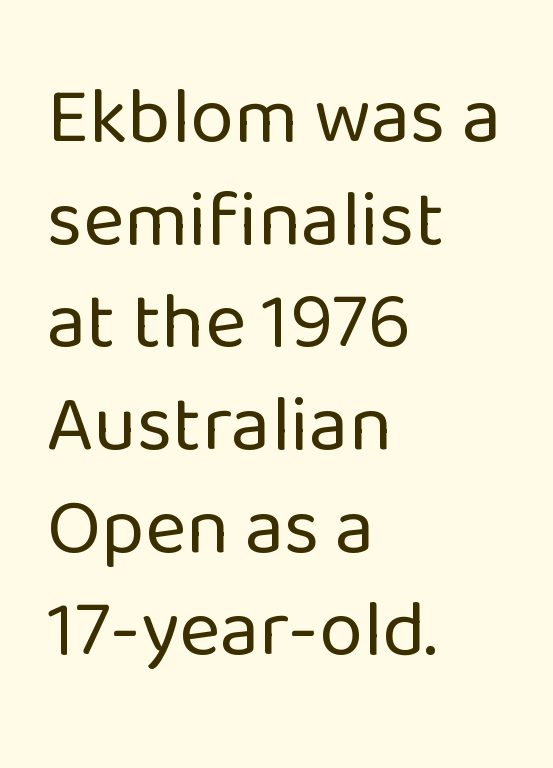
The image shows 79 px regular-weight sans-serif type, upright; set left-aligned, normal line spacing (1.3x), normal letter spacing, not underlined; low stroke contrast and a medium x-height.
